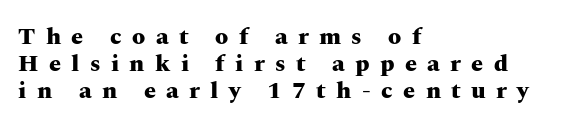
The image shows 24 px bold type, upright; set left-aligned, tight line spacing (1.13x), unusually wide letter spacing (+0.43 em), not underlined.
